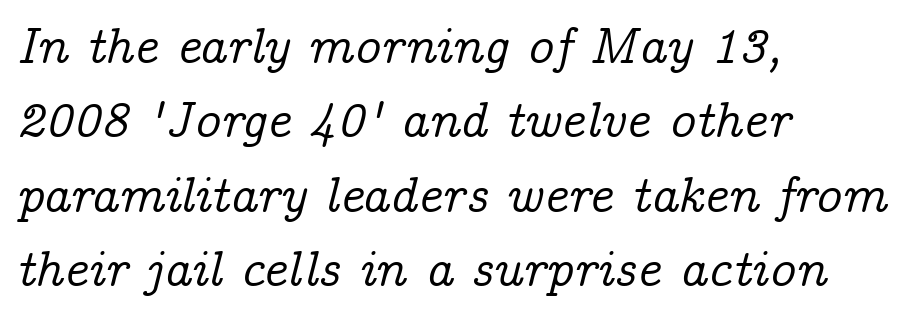
{"serif": "yes", "italic": "yes", "lean": "right", "slant_degrees": 14, "width": "normal", "stroke_contrast": "low", "x_height": "medium", "monospaced": "no", "underline": "no", "align": "left", "line_spacing": "normal", "line_spacing_ratio": 1.46, "letter_spacing": "normal", "letter_spacing_em": 0.0, "glyph_px": 51}
